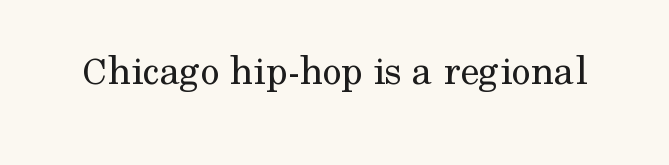
{"serif": "yes", "italic": "no", "bold": "no", "weight": "regular", "width": "normal", "stroke_contrast": "medium", "x_height": "medium", "monospaced": "no", "underline": "no", "letter_spacing": "normal", "letter_spacing_em": 0.0, "glyph_px": 42}
